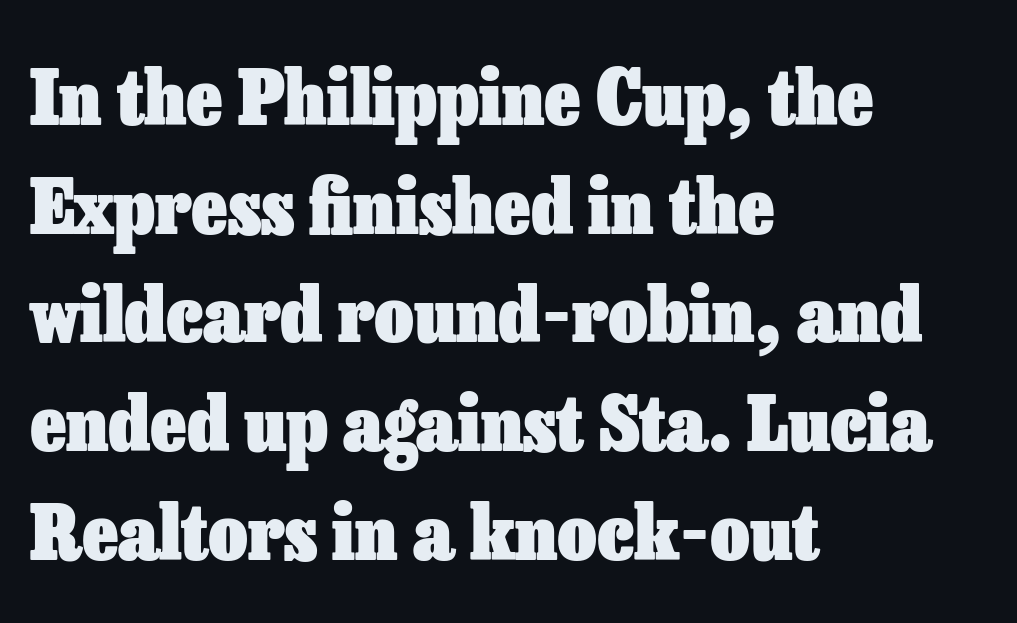
{"italic": "no", "bold": "yes", "weight": "heavy", "width": "normal", "stroke_contrast": "low", "x_height": "medium", "monospaced": "no", "underline": "no", "align": "left", "line_spacing": "normal", "line_spacing_ratio": 1.43, "letter_spacing": "normal", "letter_spacing_em": 0.0, "glyph_px": 76}
